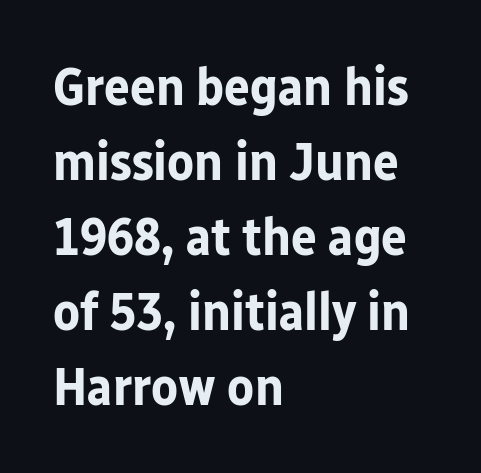
The image shows 54 px bold sans-serif type, upright; set left-aligned, normal line spacing (1.39x), normal letter spacing, not underlined; low stroke contrast and a medium x-height.
